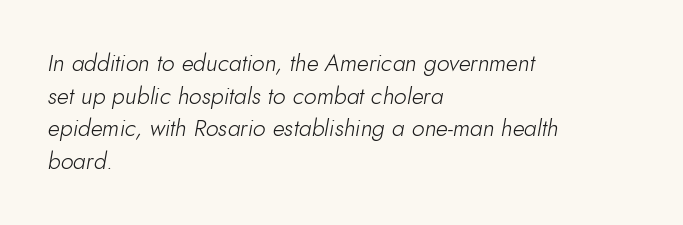
Q: Is the text bold? A: No.
Q: Is the text italic (slanted)? A: Yes, it leans right by about 10 degrees.
Q: Is the text underlined? A: No.
Q: How is the paragraph aligned? A: Left-aligned.
Q: Is the spacing between letters normal or unusually wide? A: Normal.
Q: Is the spacing between lines tight, normal or loose? A: Normal.
